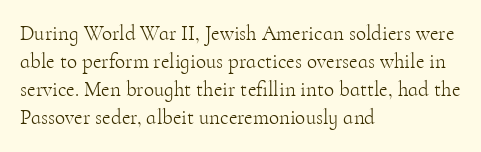
Visually the block forms a straight wall on the left and a jagged coastline on the right. Style check: upright. Bold? No — there's no thickening of the strokes. Notice how descenders clear the ascenders below comfortably — that's standard leading. Each word holds together tightly as a unit, with standard inter-letter gaps.
